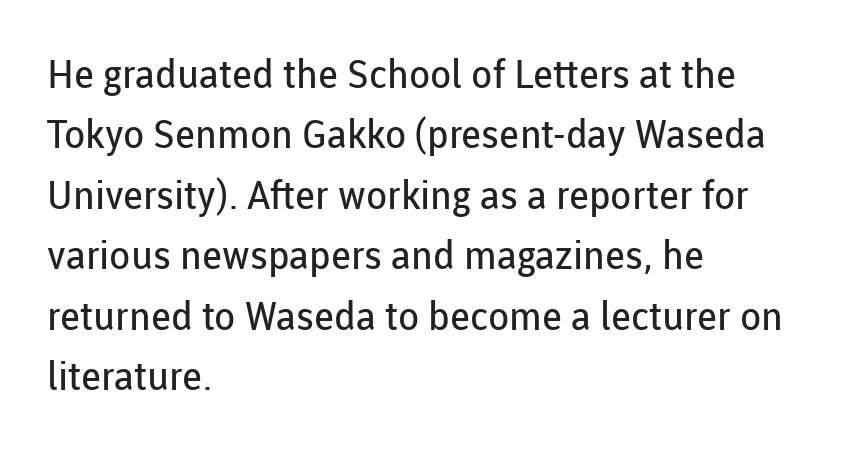
Q: Is the text bold? A: No.
Q: Is the text italic (slanted)? A: No, it is upright.
Q: Is the typeface a serif or a sans-serif typeface? A: Sans-serif.
Q: Is the text underlined? A: No.
Q: How is the paragraph aligned? A: Left-aligned.
Q: Is the spacing between letters normal or unusually wide? A: Normal.
Q: Is the spacing between lines tight, normal or loose? A: Normal.
Q: Width (condensed, normal, or wide)? A: Normal.
Q: Stroke contrast? A: Low.
Q: x-height? A: Medium.
Q: Monospaced? A: No.
